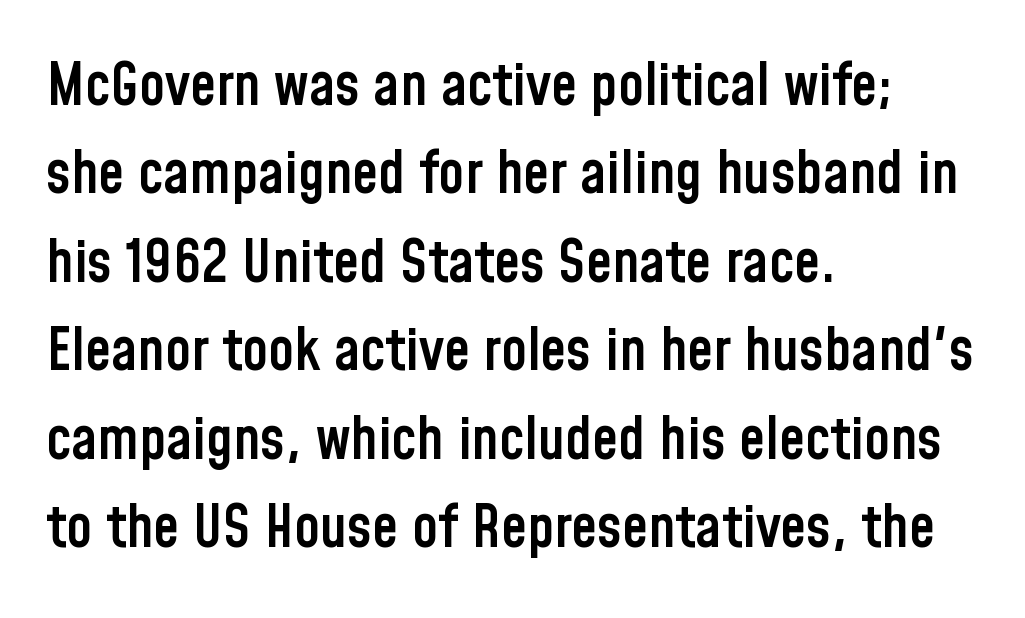
The image shows 59 px semibold, condensed sans-serif type, upright; set left-aligned, normal line spacing (1.5x), normal letter spacing, not underlined; low stroke contrast and a medium x-height.
